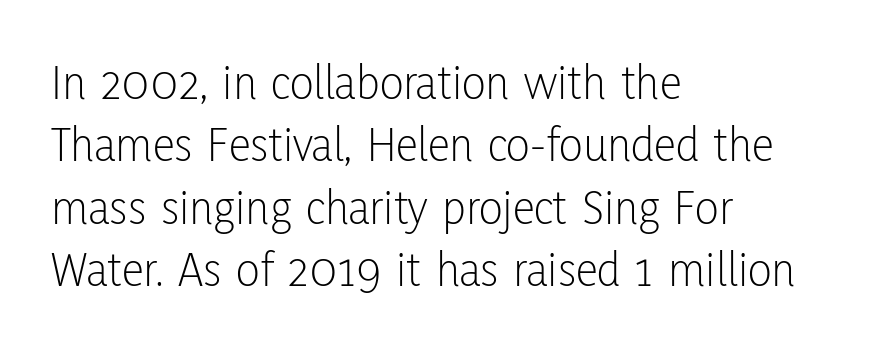
The image shows 50 px light, condensed sans-serif type, upright; set left-aligned, normal line spacing (1.25x), normal letter spacing, not underlined; low stroke contrast and a medium x-height.
